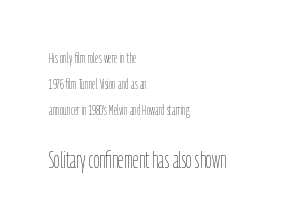
The passage shown begins with its smaller block and ends with its larger one. Nothing unusual about the tracking: characters are spaced as the font intends. If you drew a line through each stem, it would be perfectly vertical. The compositor pushed each line to the left boundary. The gap between lines stays unmarked.
